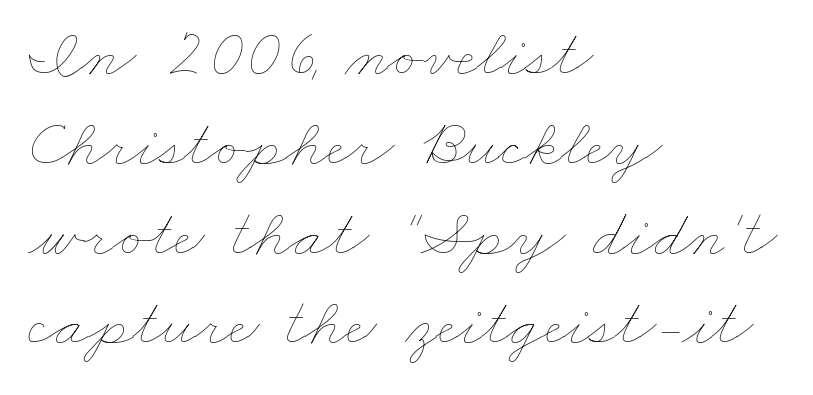
{"bold": "no", "weight": "thin", "width": "wide", "stroke_contrast": "low", "x_height": "small", "monospaced": "no", "underline": "no", "align": "left", "line_spacing": "normal", "line_spacing_ratio": 1.32, "letter_spacing": "normal", "letter_spacing_em": 0.0, "glyph_px": 68}
